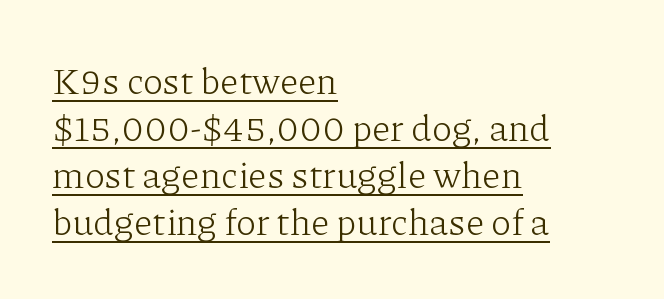
Vertical spacing — default. Each letter keeps its own natural width here, so spacing adapts to shape. What decoration does the sample have? An underline. You can tell from the footed stems that serif type was used. Bold? No — there's no thickening of the strokes. The lettering holds an erect, upright posture throughout.
